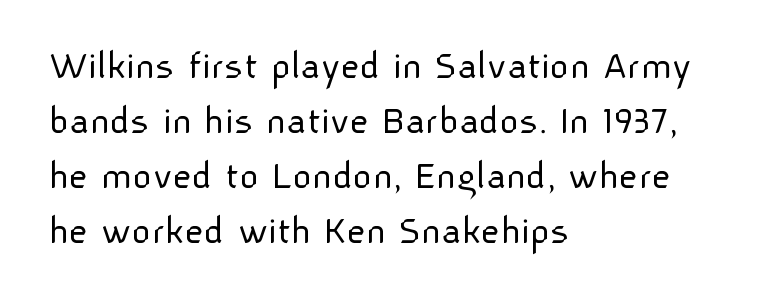
The image shows 42 px light sans-serif type, upright; set left-aligned, normal line spacing (1.31x), normal letter spacing, not underlined; low stroke contrast and a medium x-height.
